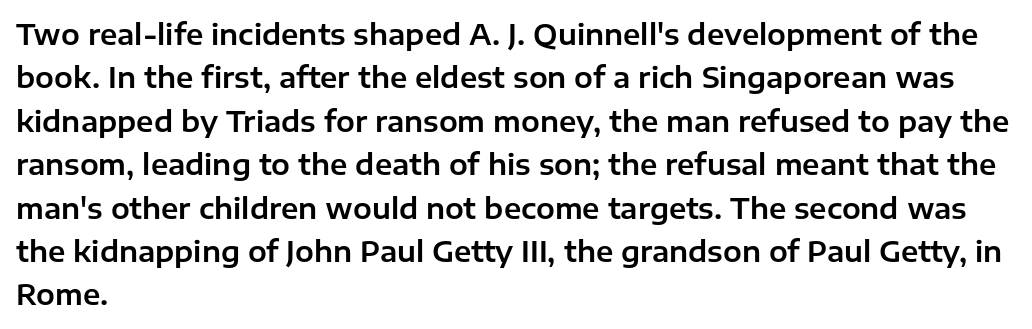
The image shows 28 px sans-serif type, upright; set left-aligned, normal line spacing (1.55x), normal letter spacing, not underlined; low stroke contrast and a medium x-height.
